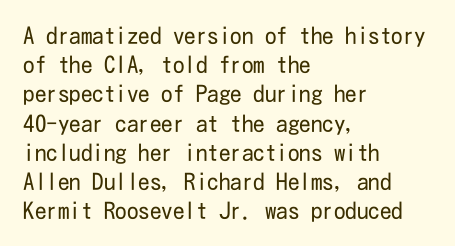
{"italic": "no", "bold": "no", "underline": "no", "align": "left", "line_spacing": "normal", "line_spacing_ratio": 1.27, "letter_spacing": "normal", "letter_spacing_em": 0.0, "glyph_px": 23}
